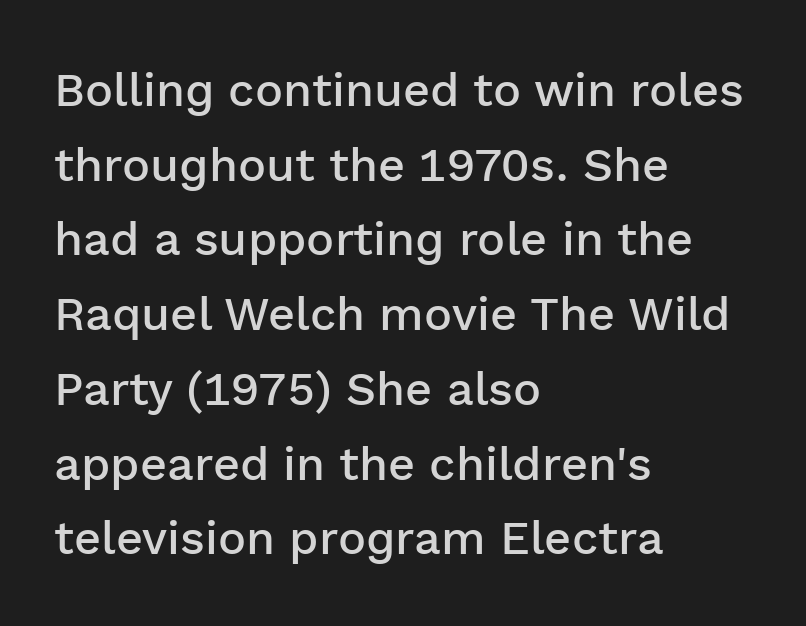
Q: Is the text bold? A: Semi-bold.
Q: Is the text italic (slanted)? A: No, it is upright.
Q: Is the typeface a serif or a sans-serif typeface? A: Sans-serif.
Q: Is the text underlined? A: No.
Q: How is the paragraph aligned? A: Left-aligned.
Q: Is the spacing between letters normal or unusually wide? A: Normal.
Q: Is the spacing between lines tight, normal or loose? A: Normal.
Q: Width (condensed, normal, or wide)? A: Normal.
Q: Stroke contrast? A: Low.
Q: x-height? A: Medium.
Q: Monospaced? A: No.
